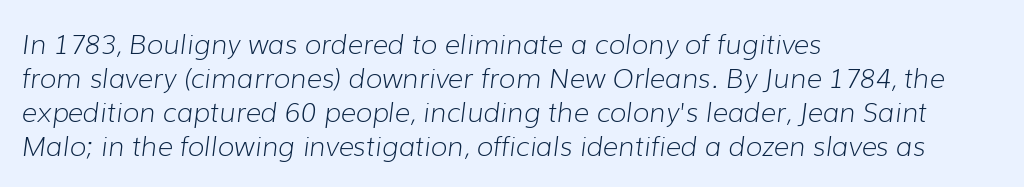
The image shows 27 px text type, italic (leaning right); set left-aligned, normal line spacing (1.26x), normal letter spacing, not underlined.
